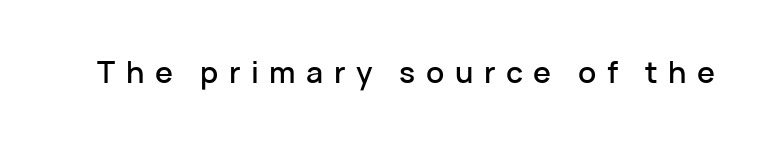
The image shows 30 px sans-serif type, upright; set unusually wide letter spacing (+0.35 em), not underlined; low stroke contrast and a medium x-height.
